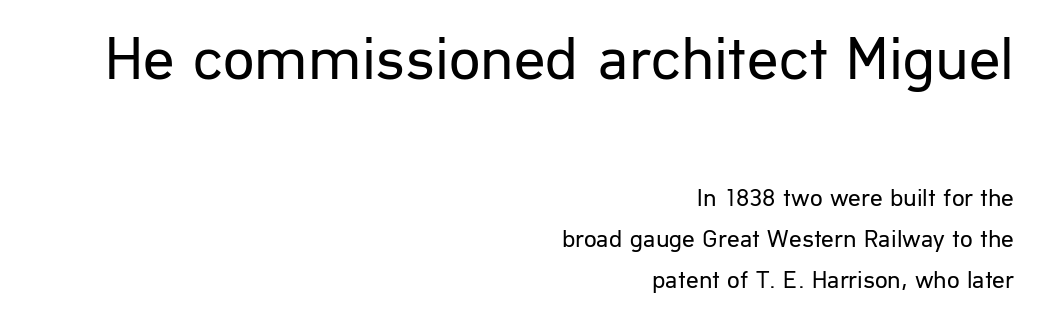
Short note: letters normally spaced. Serifs: no, the terminals of the letterforms are clean. The lettering holds an erect, upright posture throughout. This is not heavy type; no bold has been used.
